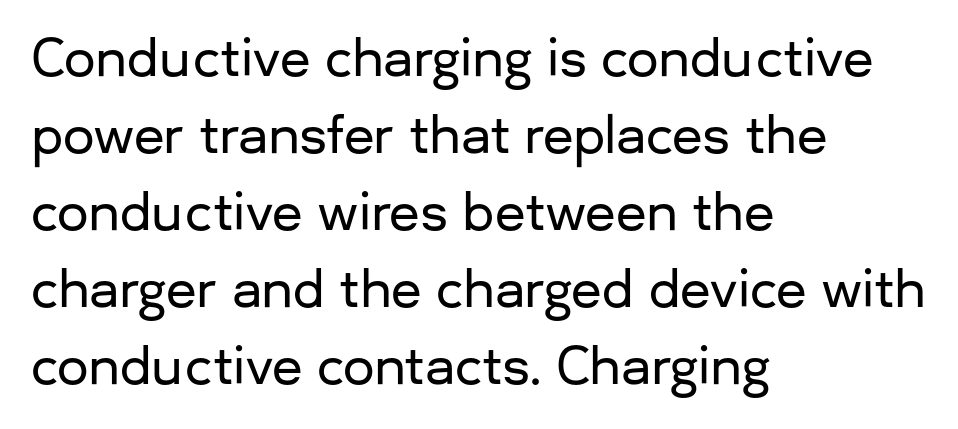
Q: Is the text italic (slanted)? A: No, it is upright.
Q: Is the typeface a serif or a sans-serif typeface? A: Sans-serif.
Q: Is the text underlined? A: No.
Q: How is the paragraph aligned? A: Left-aligned.
Q: Is the spacing between letters normal or unusually wide? A: Normal.
Q: Is the spacing between lines tight, normal or loose? A: Normal.
Q: Width (condensed, normal, or wide)? A: Normal.
Q: Stroke contrast? A: Low.
Q: x-height? A: Medium.
Q: Monospaced? A: No.
